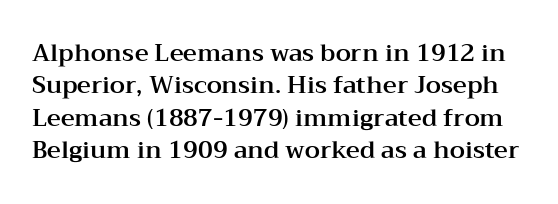
Students, observe: this is what conventionally led text looks like. Underline: absent. Every stem runs plumb, perpendicular to the baseline. A typesetter would call this zero additional tracking.
